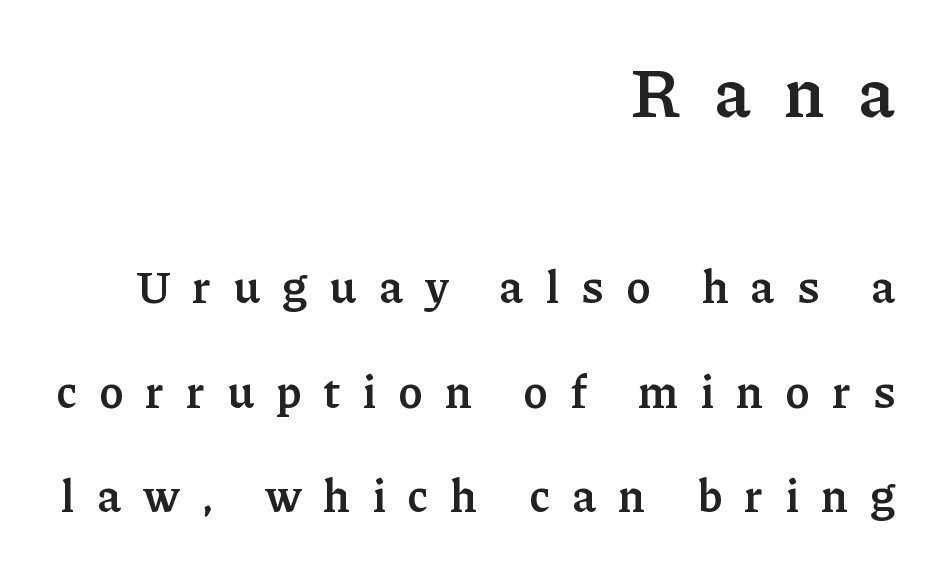
Q: Is the text bold? A: Yes.
Q: Is the text italic (slanted)? A: No, it is upright.
Q: Is the typeface a serif or a sans-serif typeface? A: Serif.
Q: Is the text underlined? A: No.
Q: How is the paragraph aligned? A: Right-aligned.
Q: Is the spacing between letters normal or unusually wide? A: Unusually wide.
Q: Is the spacing between lines tight, normal or loose? A: Loose.
Q: Which block of text is set in a larger size, the first (top) or the second (bottom)? A: The first (top) one.
Q: Width (condensed, normal, or wide)? A: Normal.
Q: Stroke contrast? A: Low.
Q: x-height? A: Medium.
Q: Monospaced? A: No.
